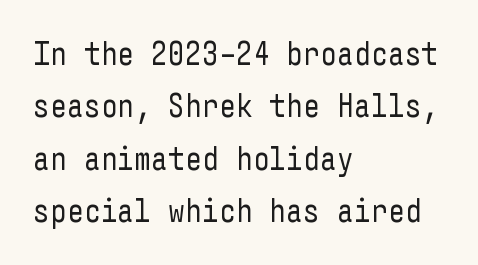
The image shows 33 px regular-weight, condensed sans-serif type, upright; set left-aligned, normal line spacing (1.59x), normal letter spacing, not underlined; low stroke contrast and a medium x-height.
